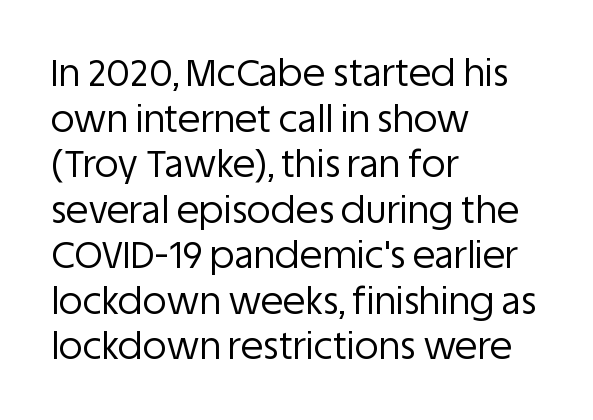
Q: Is the text bold? A: No.
Q: Is the text italic (slanted)? A: No, it is upright.
Q: Is the typeface a serif or a sans-serif typeface? A: Sans-serif.
Q: Is the text underlined? A: No.
Q: How is the paragraph aligned? A: Left-aligned.
Q: Is the spacing between letters normal or unusually wide? A: Normal.
Q: Width (condensed, normal, or wide)? A: Normal.
Q: Stroke contrast? A: Low.
Q: x-height? A: Large.
Q: Monospaced? A: No.
